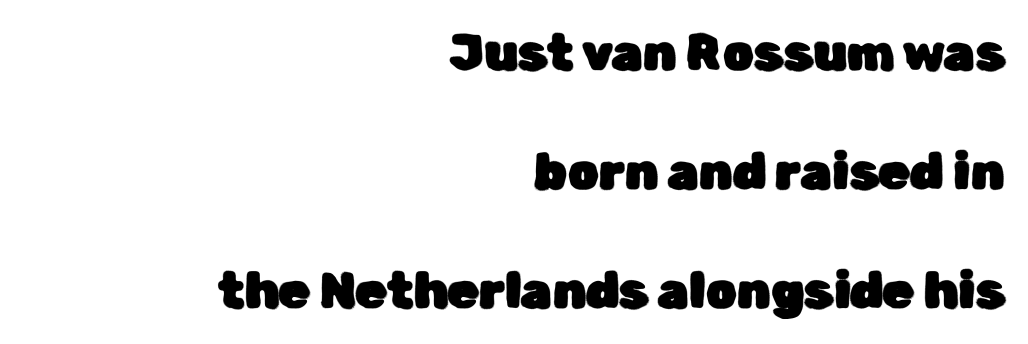
Q: Is the text italic (slanted)? A: No, it is upright.
Q: Is the typeface a serif or a sans-serif typeface? A: Sans-serif.
Q: Is the text underlined? A: No.
Q: How is the paragraph aligned? A: Right-aligned.
Q: Is the spacing between letters normal or unusually wide? A: Normal.
Q: Is the spacing between lines tight, normal or loose? A: Loose.
Q: Width (condensed, normal, or wide)? A: Normal.
Q: Stroke contrast? A: Low.
Q: x-height? A: Medium.
Q: Monospaced? A: No.
